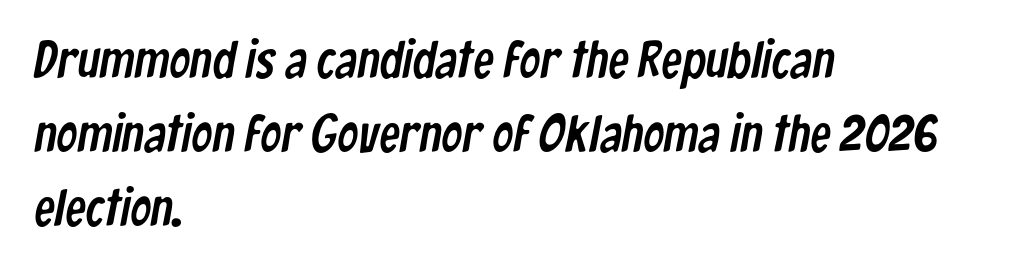
The image shows 52 px condensed sans-serif type; set left-aligned, normal line spacing (1.42x), normal letter spacing, not underlined; low stroke contrast and a medium x-height.
